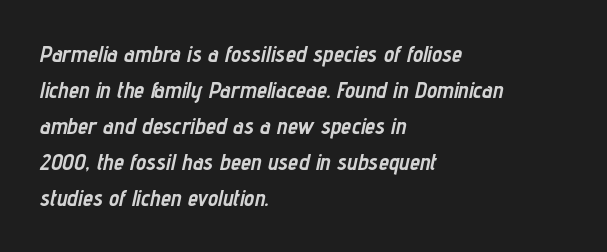
Q: Is the text bold? A: Yes.
Q: Is the text italic (slanted)? A: Yes, it leans right by about 12 degrees.
Q: Is the text underlined? A: No.
Q: How is the paragraph aligned? A: Left-aligned.
Q: Is the spacing between letters normal or unusually wide? A: Normal.
Q: Is the spacing between lines tight, normal or loose? A: Normal.
